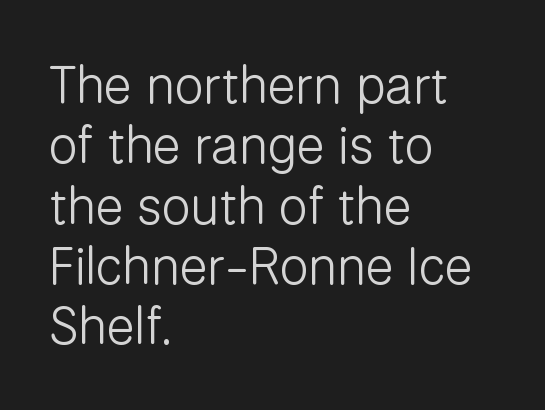
{"serif": "no", "italic": "no", "bold": "no", "weight": "light", "width": "normal", "stroke_contrast": "low", "x_height": "medium", "monospaced": "no", "underline": "no", "align": "left", "line_spacing_ratio": 1.16, "letter_spacing": "normal", "letter_spacing_em": 0.0, "glyph_px": 52}
